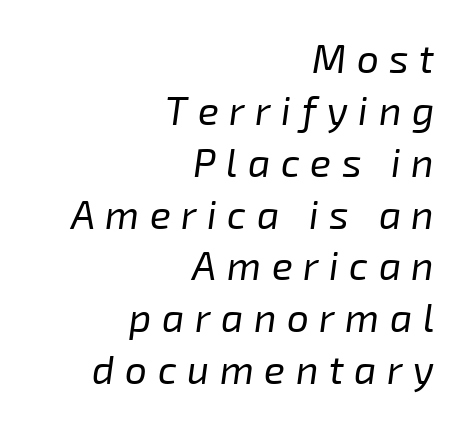
The letters look calm and open, with moderate or lighter stems. Which margin do the lines hug? The right one — the left edge is uneven. A typesetter would call this leading conventional body-copy spacing. In terms of posture, this sample is oblique.
